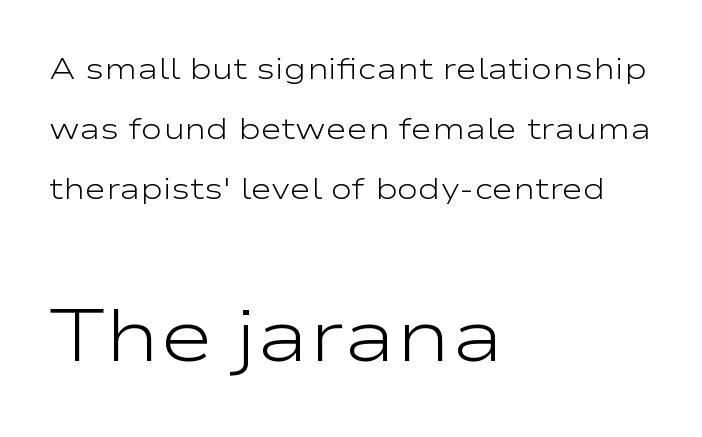
Nothing unusual about the tracking: characters are spaced as the font intends. Here the designer chose a conventional face with non-uniform glyph widths. Letters have the restrained weight of plain body copy at most. Honestly, there is no underline to notice here at all. This sample trades compactness for vertical openness between lines. When letters stand straight like this, we call the style roman or upright.
